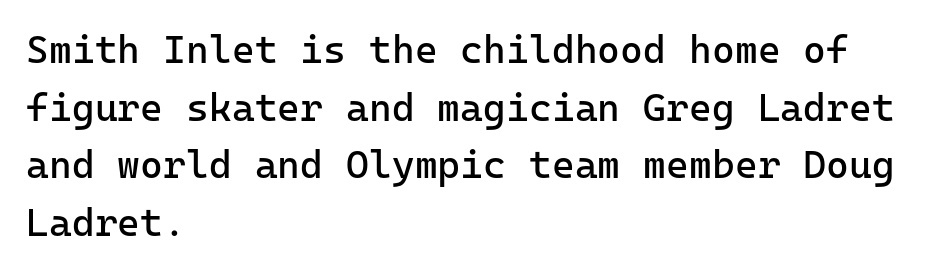
Q: Is the text bold? A: No.
Q: Is the text italic (slanted)? A: No, it is upright.
Q: Is the typeface a serif or a sans-serif typeface? A: Sans-serif.
Q: Is the text underlined? A: No.
Q: How is the paragraph aligned? A: Left-aligned.
Q: Is the spacing between letters normal or unusually wide? A: Normal.
Q: Is the spacing between lines tight, normal or loose? A: Normal.
Q: Width (condensed, normal, or wide)? A: Normal.
Q: Stroke contrast? A: Low.
Q: x-height? A: Medium.
Q: Monospaced? A: Yes.
